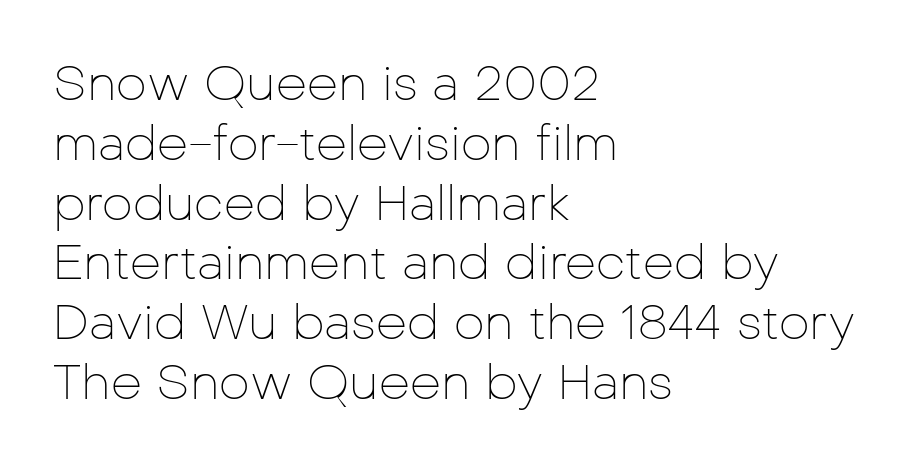
{"serif": "no", "italic": "no", "bold": "no", "weight": "thin", "width": "normal", "stroke_contrast": "low", "x_height": "medium", "monospaced": "no", "underline": "no", "align": "left", "line_spacing_ratio": 1.22, "letter_spacing": "normal", "letter_spacing_em": 0.0, "glyph_px": 49}
